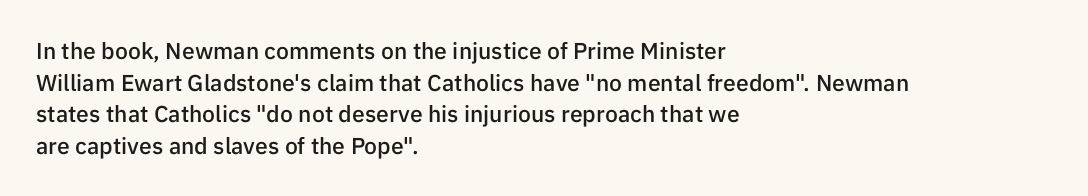
Q: Is the text bold? A: Semi-bold.
Q: Is the text italic (slanted)? A: No, it is upright.
Q: Is the text underlined? A: No.
Q: How is the paragraph aligned? A: Left-aligned.
Q: Is the spacing between letters normal or unusually wide? A: Normal.
Q: Is the spacing between lines tight, normal or loose? A: Normal.
